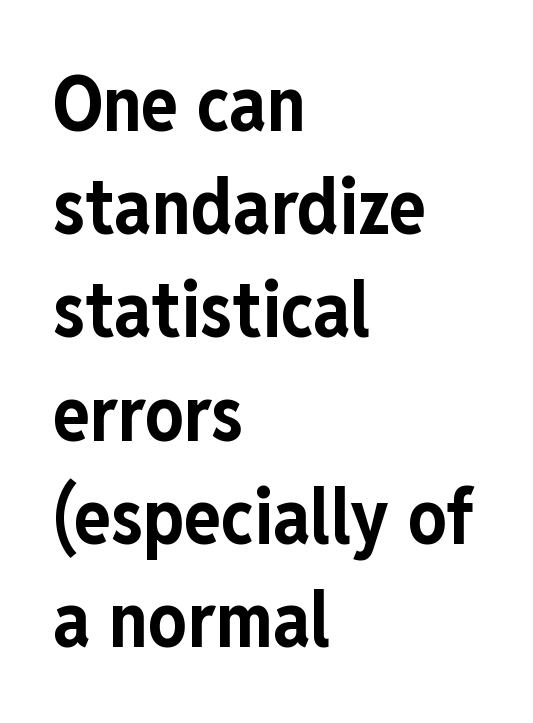
The image shows 77 px bold, condensed sans-serif type, upright; set left-aligned, normal line spacing (1.34x), normal letter spacing, not underlined; low stroke contrast and a medium x-height.
